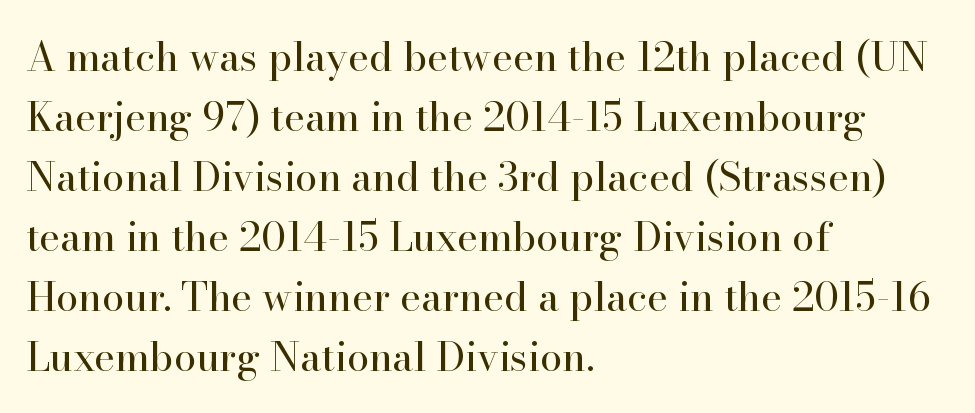
One glance says typical: line gaps are just what's usual. Letters have the restrained weight of plain body copy at most. Here the designer chose a conventional face with non-uniform glyph widths. The string is rendered with underlining switched off. You could call the tracking neutral — neither tight nor loose.
